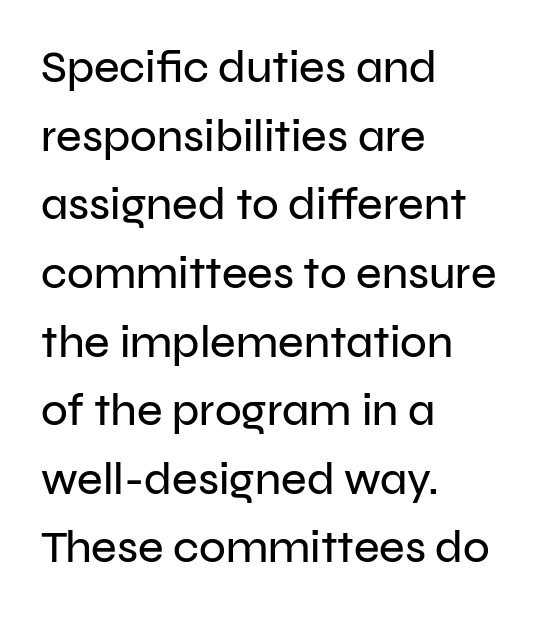
The image shows 44 px sans-serif type, upright; set left-aligned, normal line spacing (1.56x), normal letter spacing, not underlined; low stroke contrast and a medium x-height.
